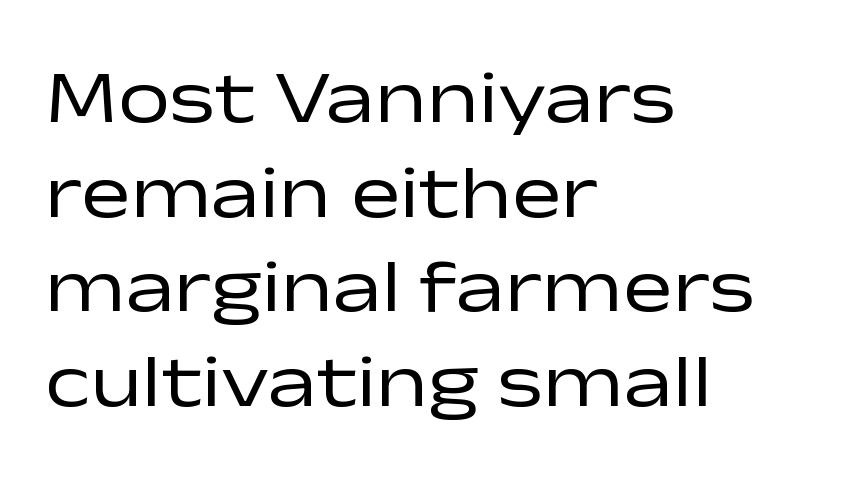
Q: Is the text bold? A: No.
Q: Is the text italic (slanted)? A: No, it is upright.
Q: Is the typeface a serif or a sans-serif typeface? A: Sans-serif.
Q: Is the text underlined? A: No.
Q: How is the paragraph aligned? A: Left-aligned.
Q: Is the spacing between letters normal or unusually wide? A: Normal.
Q: Is the spacing between lines tight, normal or loose? A: Normal.
Q: Width (condensed, normal, or wide)? A: Wide.
Q: Stroke contrast? A: Low.
Q: x-height? A: Medium.
Q: Monospaced? A: No.
